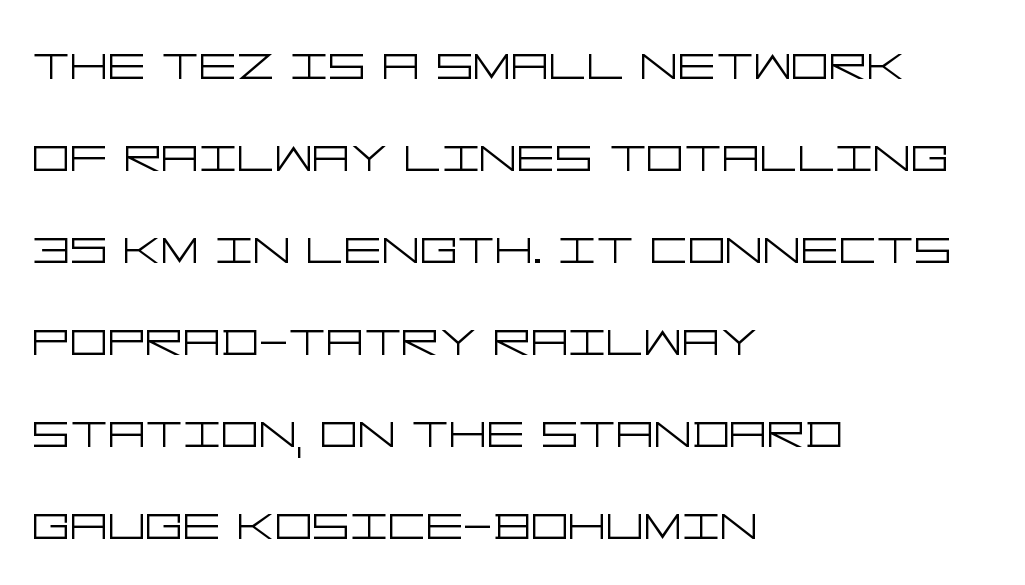
Q: Is the text bold? A: No.
Q: Is the text italic (slanted)? A: No, it is upright.
Q: Is the typeface a serif or a sans-serif typeface? A: Sans-serif.
Q: Is the text underlined? A: No.
Q: How is the paragraph aligned? A: Left-aligned.
Q: Is the spacing between letters normal or unusually wide? A: Normal.
Q: Is the spacing between lines tight, normal or loose? A: Normal.
Q: Width (condensed, normal, or wide)? A: Wide.
Q: Stroke contrast? A: Low.
Q: x-height? A: Large.
